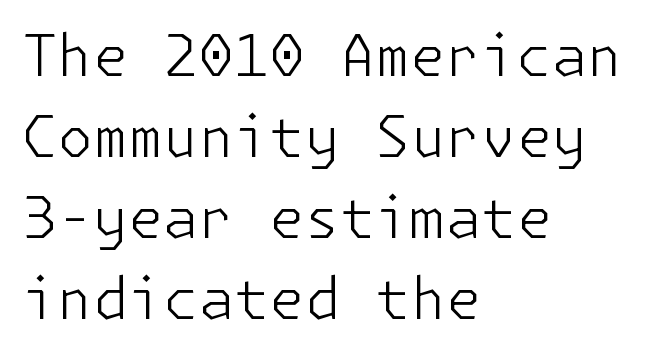
{"serif": "no", "italic": "no", "bold": "no", "weight": "light", "width": "normal", "stroke_contrast": "low", "x_height": "medium", "underline": "no", "align": "left", "line_spacing": "normal", "line_spacing_ratio": 1.42, "letter_spacing": "normal", "letter_spacing_em": 0.0, "glyph_px": 57}
